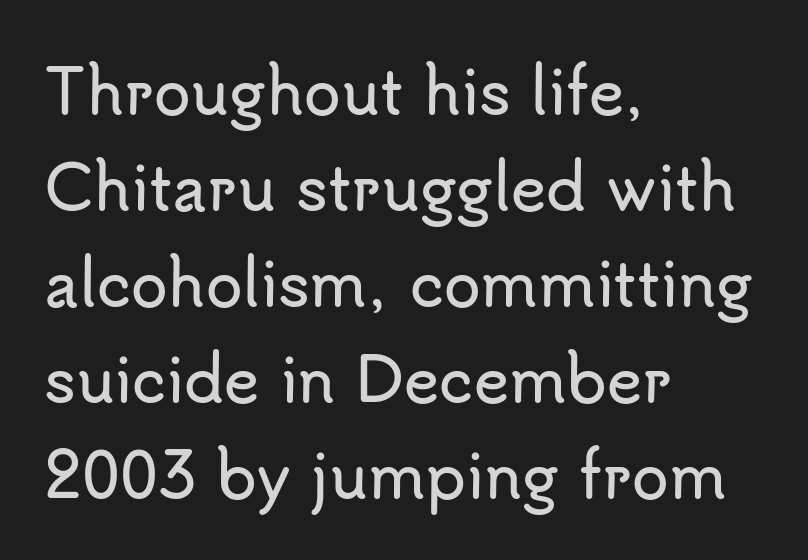
The space beneath each line is pristine and unruled. You can tell from the bare stems that sans-serif type was used. All the whitespace from short lines collects on the right. Inter-character spacing is left at the font's built-in metrics.
